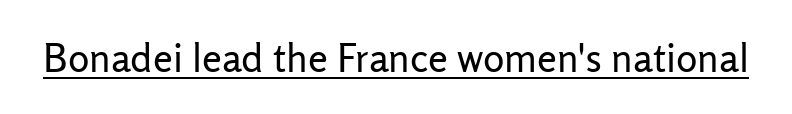
{"serif": "no", "italic": "no", "bold": "no", "weight": "regular", "width": "normal", "stroke_contrast": "low", "x_height": "medium", "monospaced": "no", "underline": "yes", "letter_spacing": "normal", "letter_spacing_em": 0.0, "glyph_px": 40}
